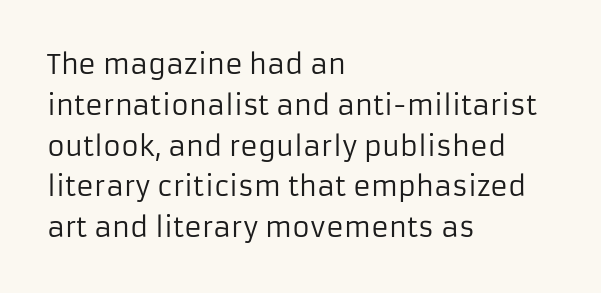
{"italic": "no", "bold": "no", "underline": "no", "align": "left", "line_spacing": "normal", "line_spacing_ratio": 1.51, "letter_spacing": "normal", "letter_spacing_em": 0.0, "glyph_px": 27}
